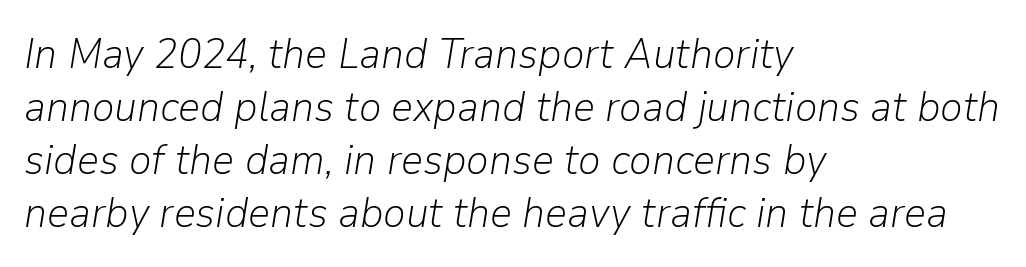
The image shows 43 px light type, italic (leaning right); set left-aligned, line spacing 1.23x, normal letter spacing, not underlined; low stroke contrast and a medium x-height.
